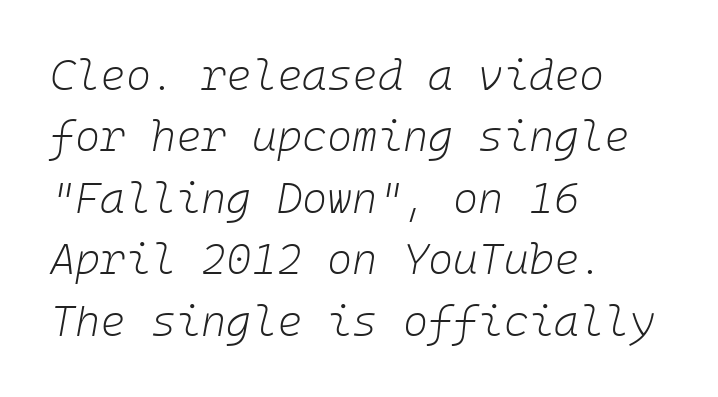
{"italic": "yes", "lean": "right", "slant_degrees": 10, "bold": "no", "weight": "light", "width": "normal", "stroke_contrast": "low", "x_height": "medium", "underline": "no", "align": "left", "line_spacing": "normal", "line_spacing_ratio": 1.43, "letter_spacing": "normal", "letter_spacing_em": 0.0, "glyph_px": 43}
